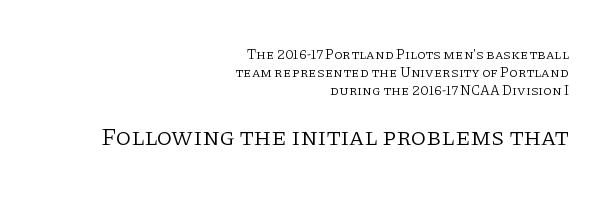
The image shows 25 px text type, upright; set right-aligned, normal line spacing (1.29x), normal letter spacing, not underlined; the second (bottom) block is 1.79x larger.
